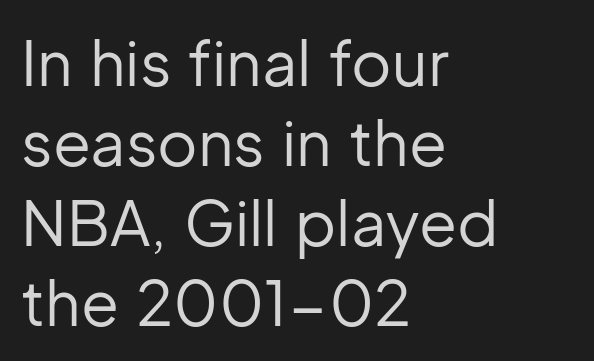
Nothing unusual about the tracking: characters are spaced as the font intends. Is the block centered? No — it sits flush against the left margin. The font is comparable to plain body text, perhaps lighter. Observe the absence of serifs on each vertical stroke in this sample. When letters stand straight like this, we call the style roman or upright.
